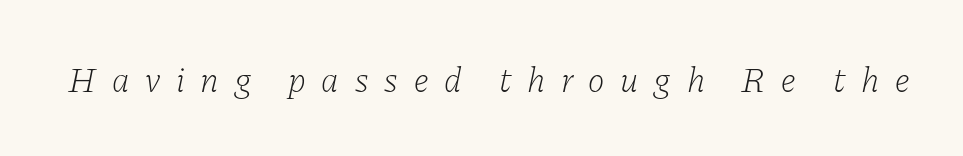
The image shows 35 px light serif type, italic (leaning right); set unusually wide letter spacing (+0.45 em), not underlined; low stroke contrast and a medium x-height.
